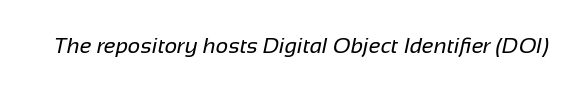
Q: Is the text bold? A: No.
Q: Is the text underlined? A: No.
Q: Is the spacing between letters normal or unusually wide? A: Normal.
